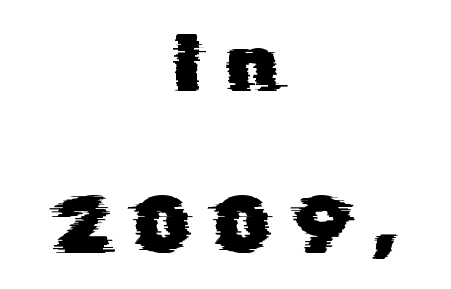
The image shows 80 px sans-serif type; set centered, loose line spacing (2.02x), unusually wide letter spacing (+0.29 em), not underlined; low stroke contrast and a medium x-height.
